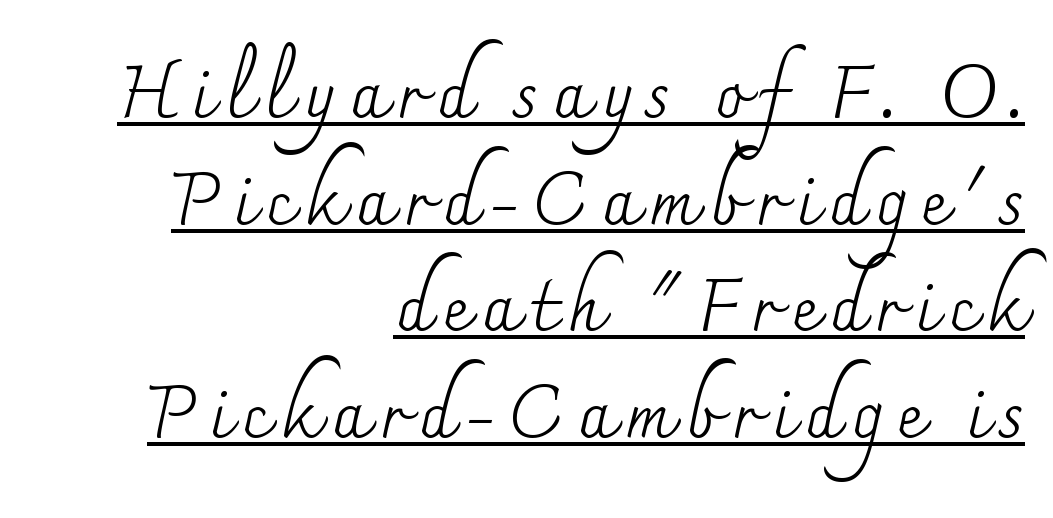
Is the block centered? No — it sits flush against the right margin. Rows of type keep a routine distance in the vertical direction. Stems here are at most as thick as an everyday book face.
